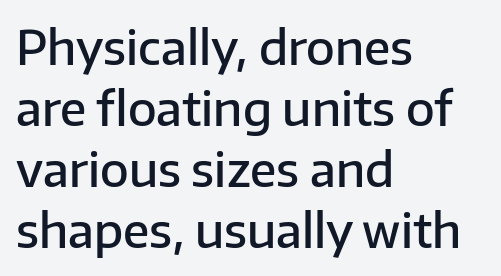
Q: Is the text bold? A: Semi-bold.
Q: Is the text italic (slanted)? A: No, it is upright.
Q: Is the typeface a serif or a sans-serif typeface? A: Sans-serif.
Q: Is the text underlined? A: No.
Q: How is the paragraph aligned? A: Left-aligned.
Q: Is the spacing between letters normal or unusually wide? A: Normal.
Q: Is the spacing between lines tight, normal or loose? A: Normal.
Q: Width (condensed, normal, or wide)? A: Normal.
Q: Stroke contrast? A: Low.
Q: x-height? A: Medium.
Q: Monospaced? A: No.
